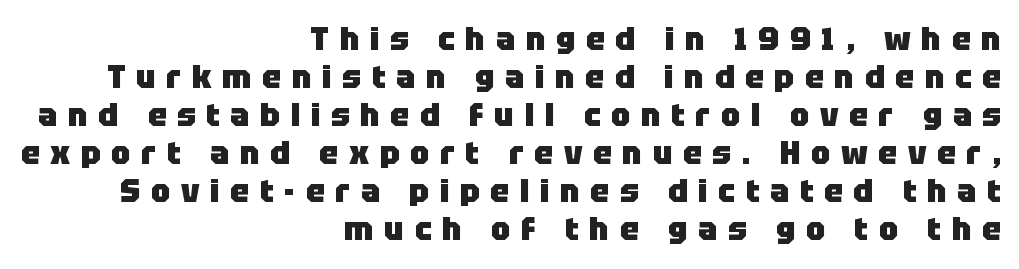
{"serif": "no", "italic": "no", "bold": "yes", "weight": "heavy", "width": "normal", "stroke_contrast": "low", "x_height": "large", "monospaced": "no", "underline": "no", "align": "right", "line_spacing_ratio": 1.19, "letter_spacing": "wide", "letter_spacing_em": 0.33, "glyph_px": 32}
